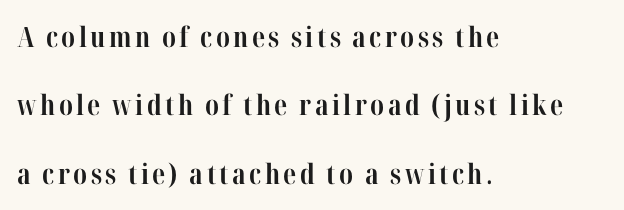
Q: Is the text bold? A: Yes.
Q: Is the text italic (slanted)? A: No, it is upright.
Q: Is the typeface a serif or a sans-serif typeface? A: Serif.
Q: Is the text underlined? A: No.
Q: How is the paragraph aligned? A: Left-aligned.
Q: Is the spacing between lines tight, normal or loose? A: Loose.
Q: Width (condensed, normal, or wide)? A: Condensed.
Q: Stroke contrast? A: High.
Q: x-height? A: Medium.
Q: Monospaced? A: No.
